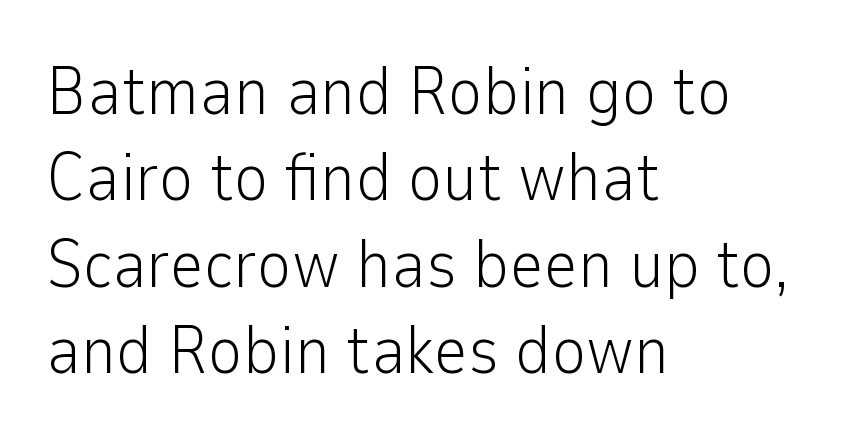
Upright lettering throughout. The area under the type is left untouched. Casual observation: everything's shoved over to the left. You could call the tracking neutral — neither tight nor loose. A sans-serif font was chosen for this passage.
